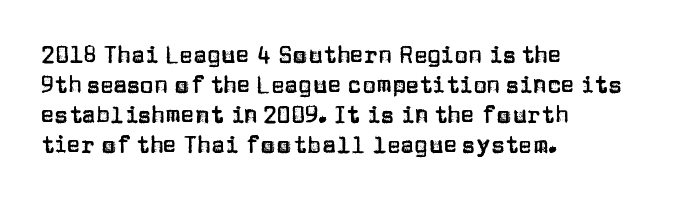
Q: Is the text italic (slanted)? A: No, it is upright.
Q: Is the text underlined? A: No.
Q: How is the paragraph aligned? A: Left-aligned.
Q: Is the spacing between letters normal or unusually wide? A: Normal.
Q: Is the spacing between lines tight, normal or loose? A: Normal.
